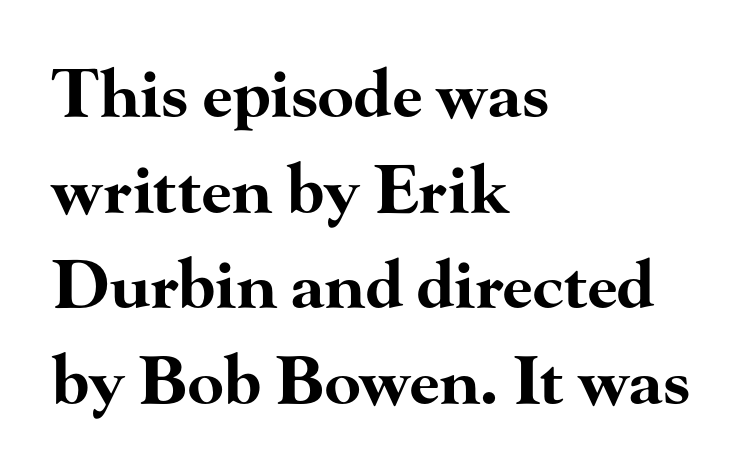
Check where the strokes stop: tiny serifs finish them off. Posture: straight, roman, zero tilt. The letters advance in unequal steps, a hallmark of proportional type. How are the letters spaced? Ordinarily, with no added tracking. The words here are not underlined. The text block is weighted toward the left margin, trailing off unevenly rightward.
